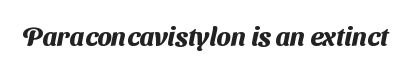
The image shows 26 px bold type; set normal letter spacing, not underlined.
